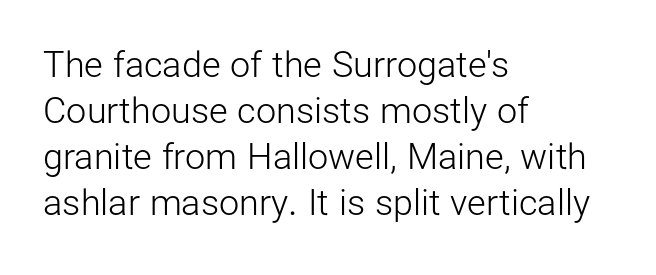
Q: Is the text bold? A: No.
Q: Is the text italic (slanted)? A: No, it is upright.
Q: Is the typeface a serif or a sans-serif typeface? A: Sans-serif.
Q: Is the text underlined? A: No.
Q: How is the paragraph aligned? A: Left-aligned.
Q: Is the spacing between letters normal or unusually wide? A: Normal.
Q: Is the spacing between lines tight, normal or loose? A: Normal.
Q: Width (condensed, normal, or wide)? A: Normal.
Q: Stroke contrast? A: Low.
Q: x-height? A: Medium.
Q: Monospaced? A: No.
